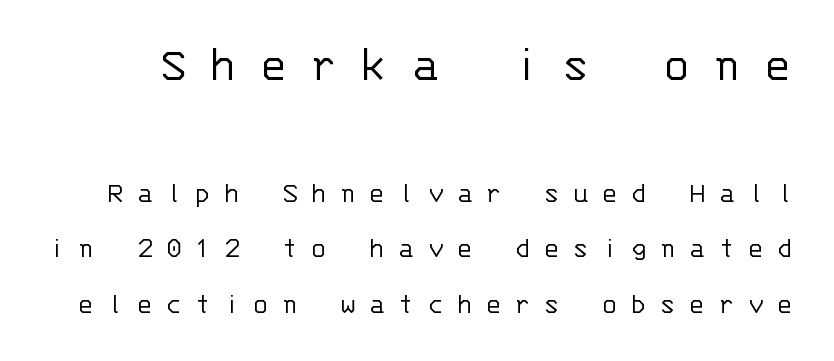
The passage shown is not bold in any degree. Do the characters align in a grid? Yes, the font is monospaced. The foot of each line stays bare and open. Posture: upright roman. The upper block of text is set noticeably larger than the block beneath it. Classification — sans serif.
